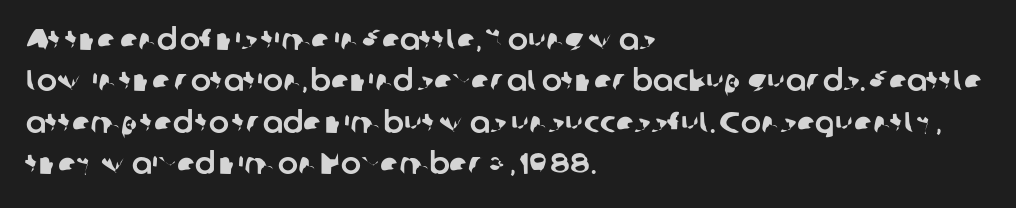
Q: Is the typeface a serif or a sans-serif typeface? A: Sans-serif.
Q: Is the text underlined? A: No.
Q: How is the paragraph aligned? A: Left-aligned.
Q: Is the spacing between letters normal or unusually wide? A: Normal.
Q: Is the spacing between lines tight, normal or loose? A: Normal.
Q: Width (condensed, normal, or wide)? A: Normal.
Q: Stroke contrast? A: Low.
Q: x-height? A: Medium.
Q: Monospaced? A: No.
